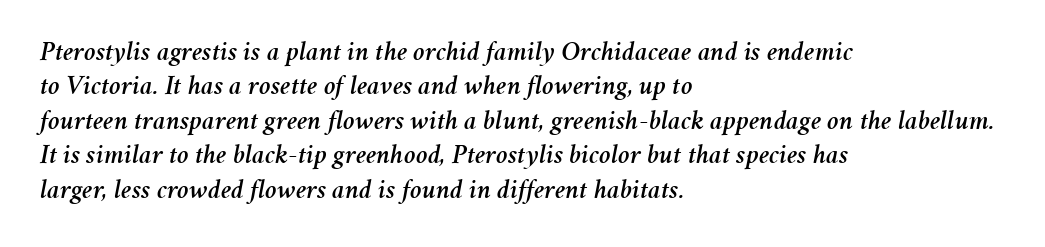
{"italic": "yes", "lean": "right", "slant_degrees": 11, "width": "normal", "stroke_contrast": "medium", "x_height": "medium", "monospaced": "no", "underline": "no", "align": "left", "line_spacing_ratio": 1.23, "letter_spacing": "normal", "letter_spacing_em": 0.0, "glyph_px": 28}
